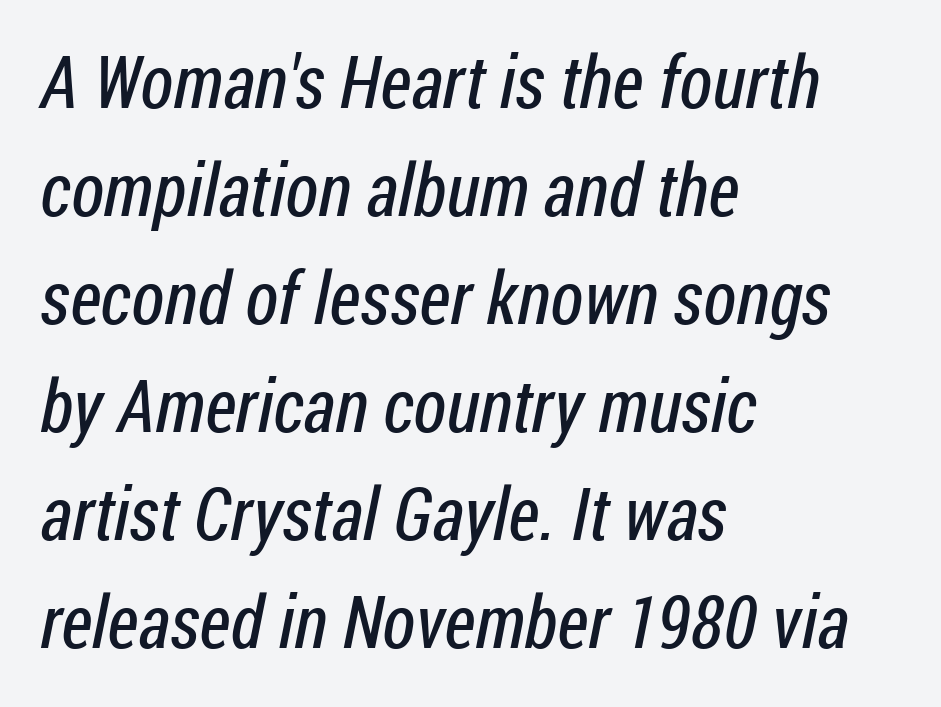
Q: Is the text bold? A: No.
Q: Is the typeface a serif or a sans-serif typeface? A: Sans-serif.
Q: Is the text underlined? A: No.
Q: How is the paragraph aligned? A: Left-aligned.
Q: Is the spacing between letters normal or unusually wide? A: Normal.
Q: Is the spacing between lines tight, normal or loose? A: Normal.
Q: Width (condensed, normal, or wide)? A: Condensed.
Q: Stroke contrast? A: Low.
Q: x-height? A: Medium.
Q: Monospaced? A: No.
